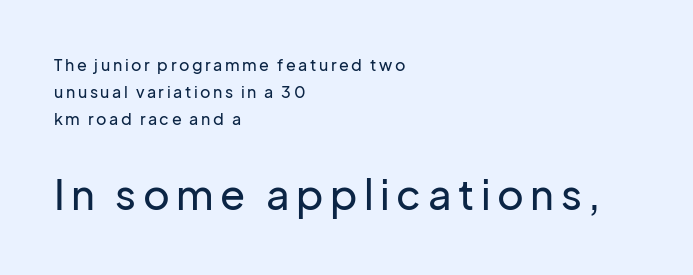
Q: Is the text italic (slanted)? A: No, it is upright.
Q: Is the typeface a serif or a sans-serif typeface? A: Sans-serif.
Q: Is the text underlined? A: No.
Q: How is the paragraph aligned? A: Left-aligned.
Q: Is the spacing between lines tight, normal or loose? A: Normal.
Q: Which block of text is set in a larger size, the first (top) or the second (bottom)? A: The second (bottom) one.
Q: Width (condensed, normal, or wide)? A: Normal.
Q: Stroke contrast? A: Low.
Q: x-height? A: Medium.
Q: Monospaced? A: No.
